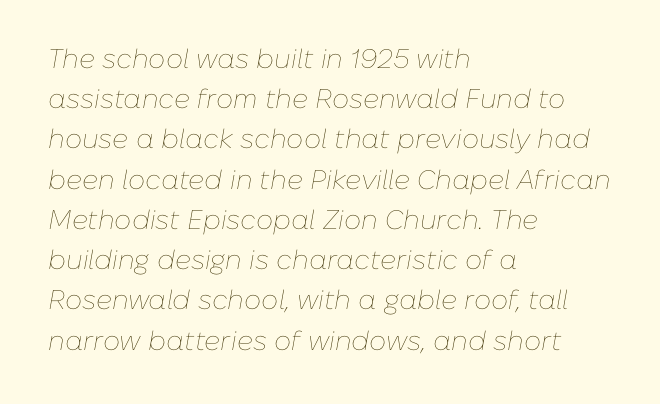
Layout note: lines flush left. Is the type heavy? It reads as light-to-regular instead. The glyphs are unaccompanied by any horizontal stroke below them. Nobody touched the tracking dial on this one. Observe the lean: these are italic letterforms. Students, observe: this is what conventionally led text looks like.
